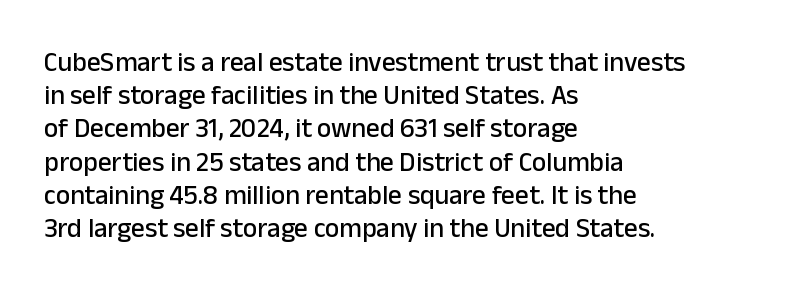
Every row of glyphs begins at an identical x-position on the left. These lines were composed using upright roman letters. Standard letterfit; no display-style spreading of the glyphs. The glyphs are unaccompanied by any horizontal stroke below them.
